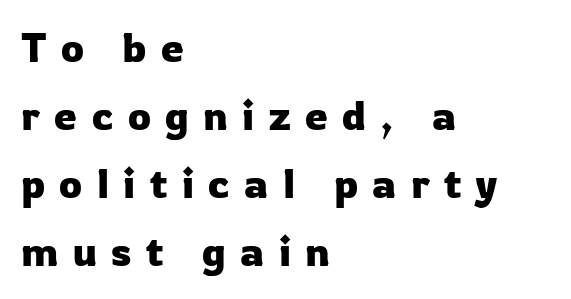
Clear beneath every line of the passage. You could not count columns in this text — the font is proportionally spaced. Posture: upright roman. The line texture is sparse and dotted thanks to wide tracking.
